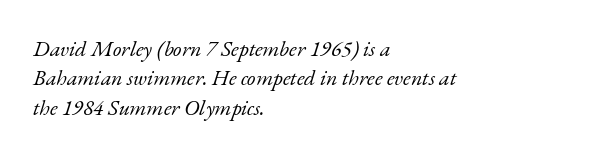
{"italic": "yes", "lean": "right", "slant_degrees": 17, "bold": "no", "underline": "no", "align": "left", "line_spacing": "normal", "line_spacing_ratio": 1.33, "letter_spacing": "normal", "letter_spacing_em": 0.0, "glyph_px": 22}
